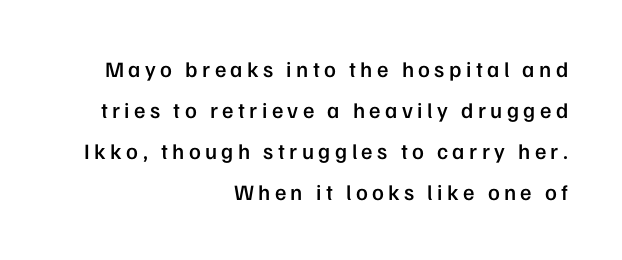
The image shows 22 px text type, upright; set right-aligned, line spacing 1.87x, unusually wide letter spacing (+0.2 em), not underlined.
